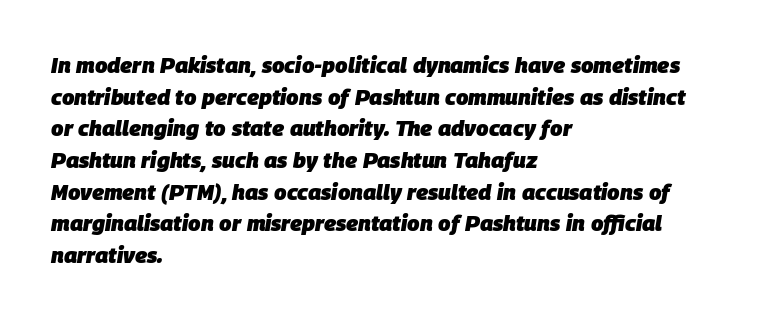
The lines sit at an ordinary, default distance from one another. Typographic density is high because the face is bold. The rendering anchors every line to the left-hand side. Lines of text with bare space underneath.
